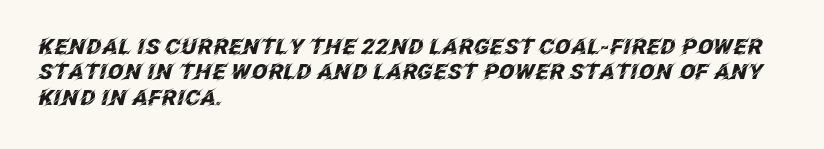
{"italic": "yes", "lean": "right", "slant_degrees": 12, "bold": "yes", "underline": "no", "align": "left", "line_spacing_ratio": 1.21, "letter_spacing": "normal", "letter_spacing_em": 0.0, "glyph_px": 21}
